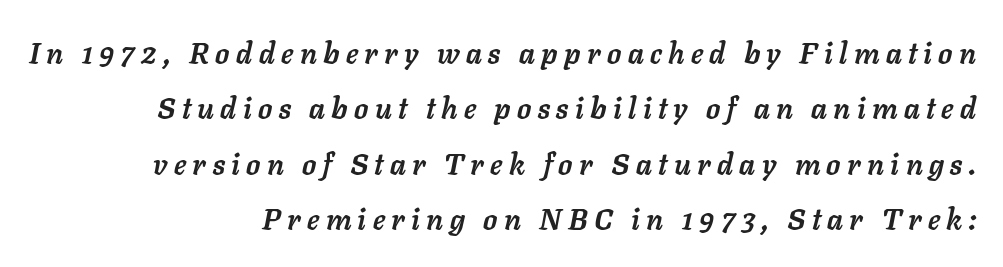
Note the varied advance widths — an 'i' is clearly narrower than an 'm'. The characters look thick and weighty, a clear bold. The string is rendered with underlining switched off. Caption: multi-line text, flush right, ragged left. Compared with typical paragraphs, the rows here are farther apart. This sample uses expanded letter spacing, leaving extra air between glyphs.
